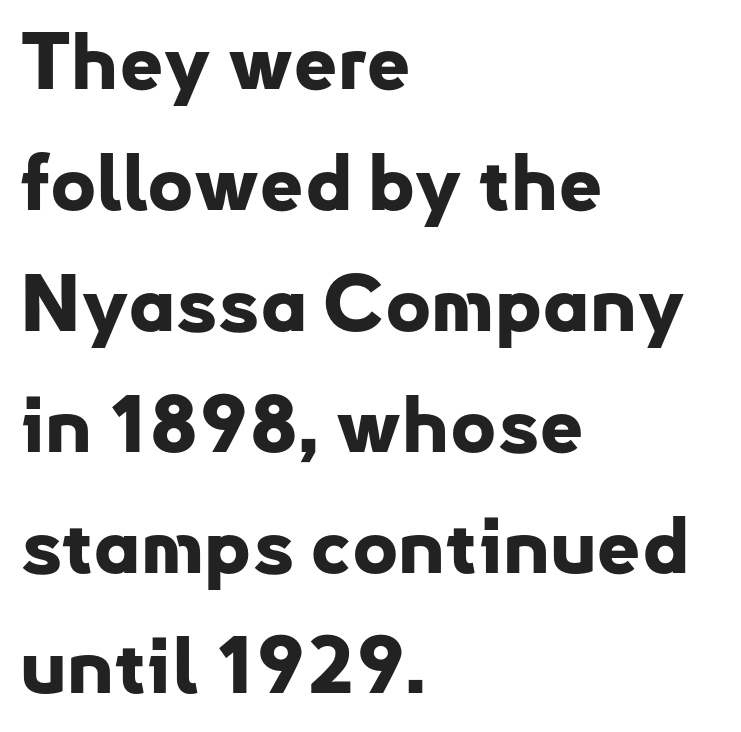
Each letter keeps its own natural width here, so spacing adapts to shape. The passage shown is emphatically bold. The specimen omits any rule beneath the text block's lines. Check where the strokes stop: nothing finishes them off — pure sans.
